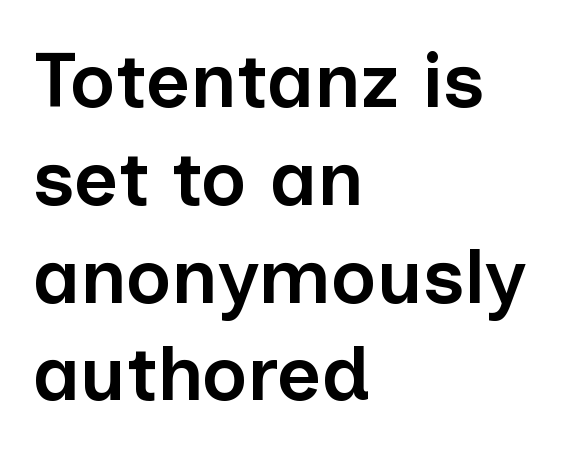
Caption: multi-line text, flush left, ragged right. These lines are rendered in a variable-pitch font. Letters rest on an invisible, unmarked baseline. A roman cut, with each character standing at attention. One glance says typical: line gaps are just what's usual.
